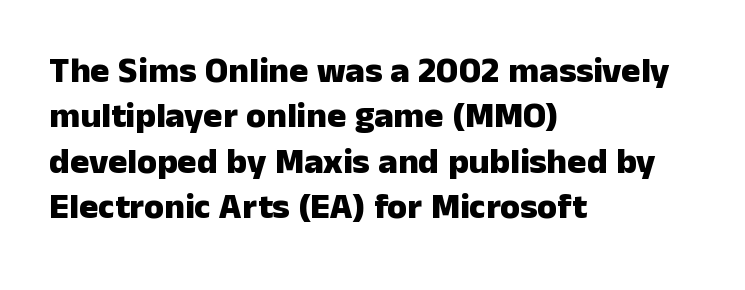
Typeset ragged right — the left edge is the straight one. If you drew a line through each stem, it would be perfectly vertical. Plain, unruled lines of type. The horizontal fit of the characters is conventional and even. Evenly set lines give the paragraph a standard silhouette.
